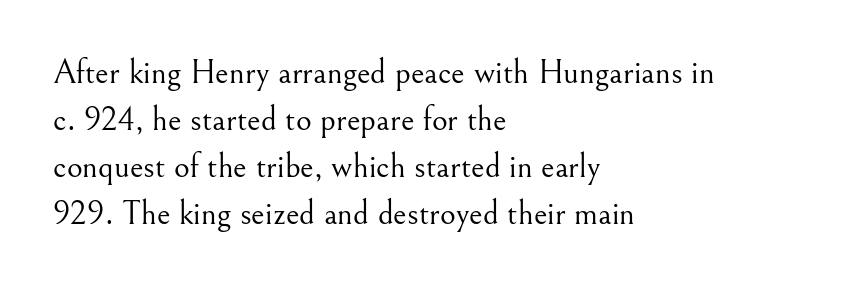
Q: Is the text bold? A: No.
Q: Is the text italic (slanted)? A: No, it is upright.
Q: Is the typeface a serif or a sans-serif typeface? A: Serif.
Q: Is the text underlined? A: No.
Q: How is the paragraph aligned? A: Left-aligned.
Q: Is the spacing between letters normal or unusually wide? A: Normal.
Q: Is the spacing between lines tight, normal or loose? A: Normal.
Q: Width (condensed, normal, or wide)? A: Normal.
Q: Stroke contrast? A: Medium.
Q: x-height? A: Small.
Q: Monospaced? A: No.
